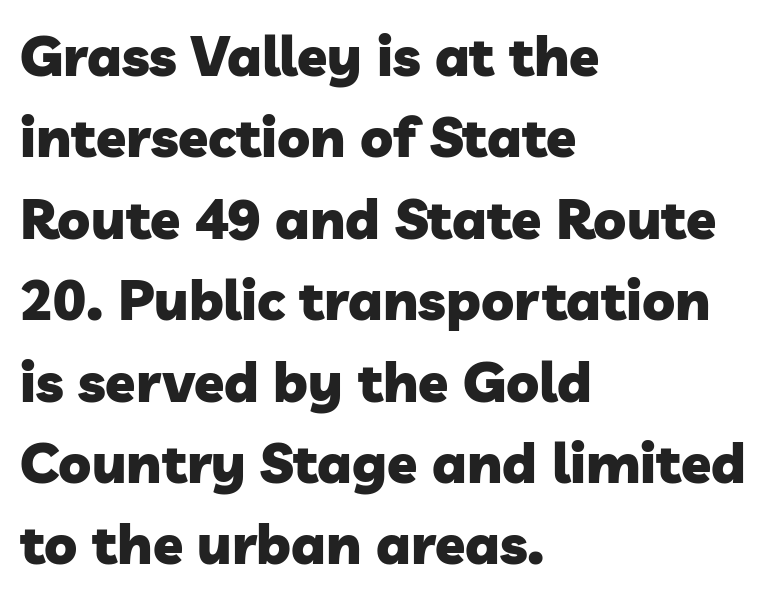
Plenty of ink on the page — the face is bold. Left-aligned paragraph, ragged on the right. Check the space under the baseline: it is left empty. The letters sit at their default tracking, neither squeezed nor spread. Vertically, the passage feels balanced, rows spaced as you'd expect. Think of a printed novel: that variable character pitch is what you see here.
